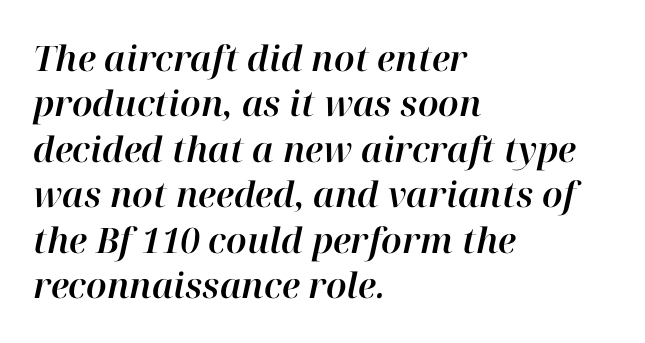
Q: Is the text italic (slanted)? A: Yes, it leans right by about 12 degrees.
Q: Is the text underlined? A: No.
Q: How is the paragraph aligned? A: Left-aligned.
Q: Is the spacing between letters normal or unusually wide? A: Normal.
Q: Is the spacing between lines tight, normal or loose? A: Normal.
Q: Width (condensed, normal, or wide)? A: Normal.
Q: Stroke contrast? A: High.
Q: x-height? A: Medium.
Q: Monospaced? A: No.
